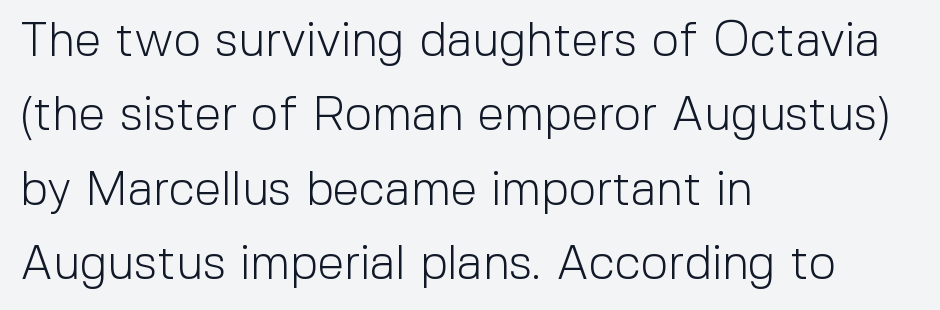
{"serif": "no", "italic": "no", "bold": "no", "weight": "light", "width": "normal", "x_height": "medium", "monospaced": "no", "underline": "no", "align": "left", "line_spacing": "normal", "line_spacing_ratio": 1.55, "letter_spacing": "normal", "letter_spacing_em": 0.0, "glyph_px": 48}
